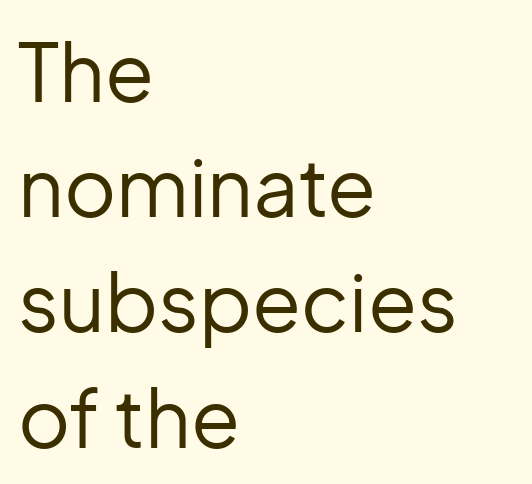
The image shows 80 px regular-weight sans-serif type, upright; set left-aligned, normal line spacing (1.44x), normal letter spacing, not underlined; low stroke contrast and a medium x-height.
